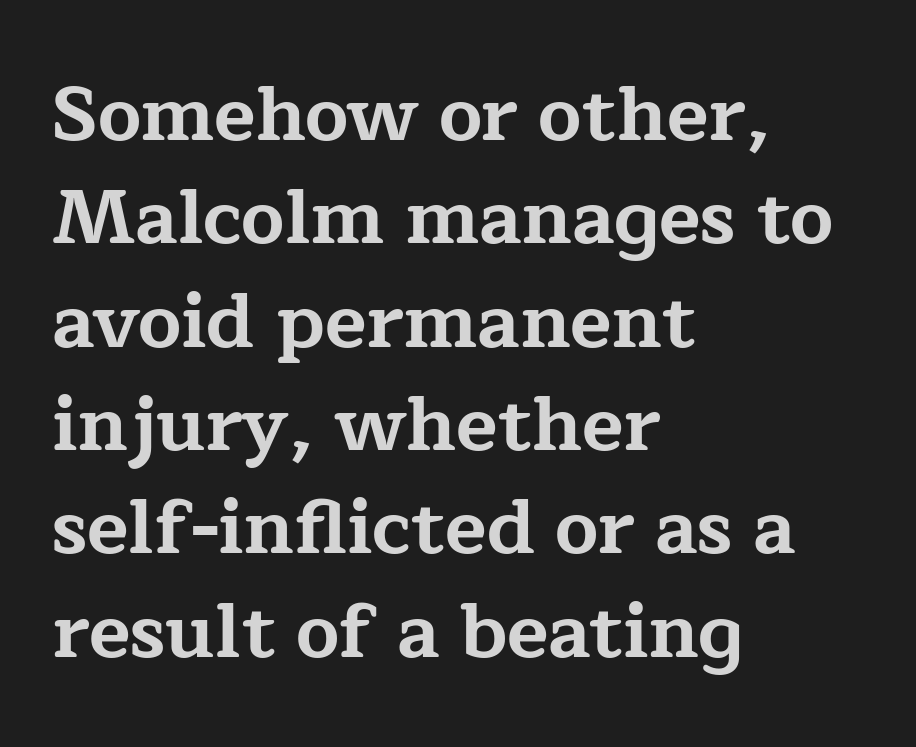
The image shows 76 px bold, wide serif type, upright; set left-aligned, normal line spacing (1.36x), normal letter spacing, not underlined; low stroke contrast and a medium x-height.
